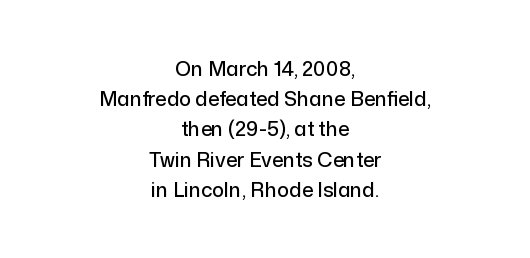
Q: Is the text italic (slanted)? A: No, it is upright.
Q: Is the text underlined? A: No.
Q: How is the paragraph aligned? A: Centered.
Q: Is the spacing between letters normal or unusually wide? A: Normal.
Q: Is the spacing between lines tight, normal or loose? A: Normal.
